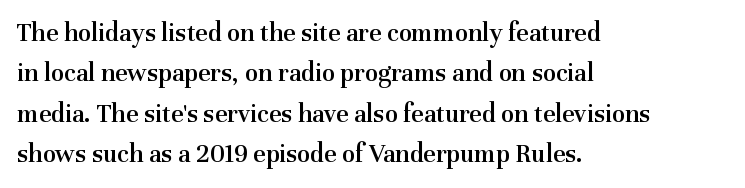
Q: Is the text bold? A: Semi-bold.
Q: Is the text italic (slanted)? A: No, it is upright.
Q: Is the text underlined? A: No.
Q: How is the paragraph aligned? A: Left-aligned.
Q: Is the spacing between letters normal or unusually wide? A: Normal.
Q: Is the spacing between lines tight, normal or loose? A: Normal.
